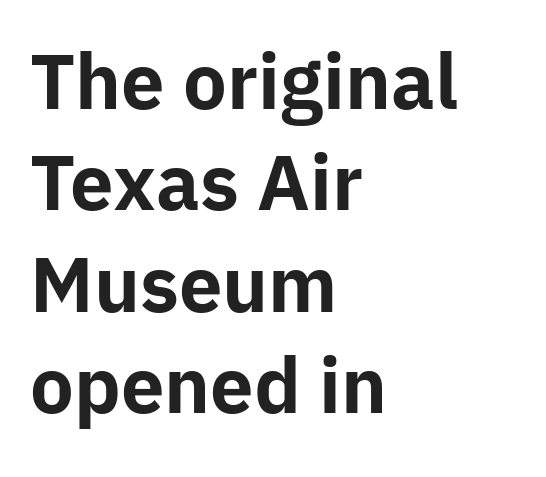
Spacing between characters is what you'd get straight out of the box. Varying glyph widths throughout — classic text-font behaviour. Look at the stroke-to-counter ratio: heavy, a bold. Notice how the stems are strictly vertical — no italics here.
